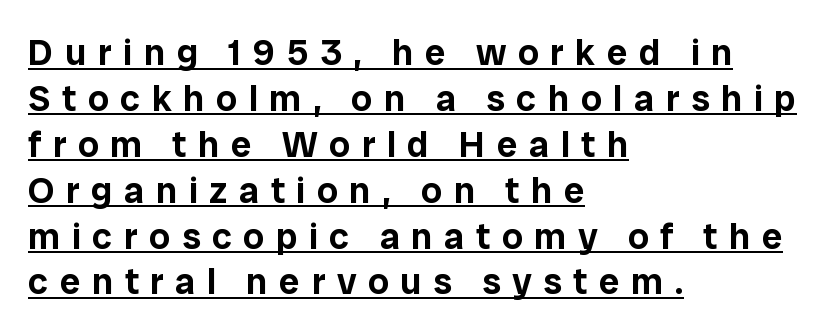
The image shows 37 px sans-serif type, upright; set left-aligned, line spacing 1.24x, unusually wide letter spacing (+0.31 em), underlined; low stroke contrast and a medium x-height.
